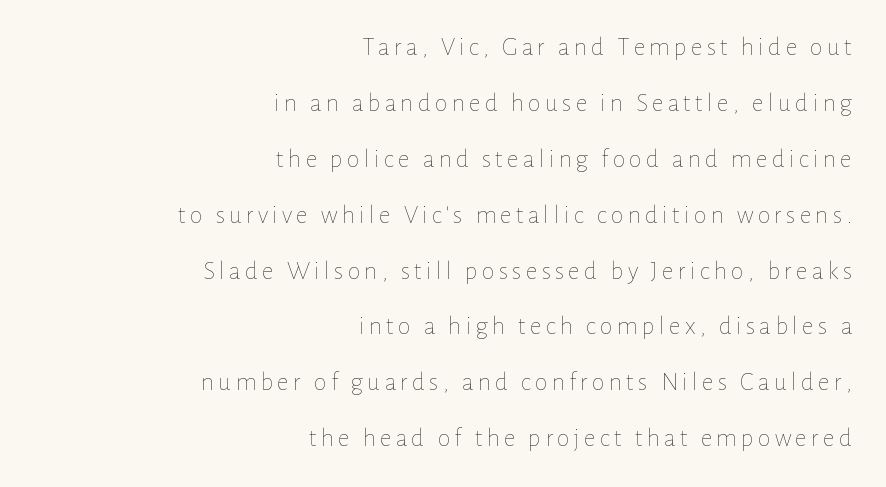
{"italic": "no", "bold": "no", "underline": "no", "align": "right", "line_spacing": "loose", "line_spacing_ratio": 2.15, "glyph_px": 26}
